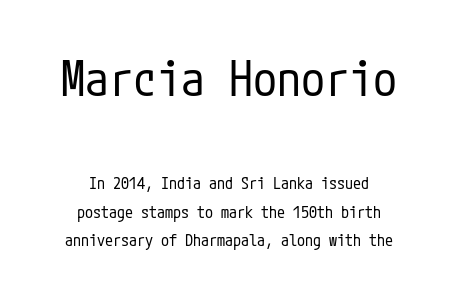
The specimen reads as upright at a glance. Leftover space on each line is divided equally before and after the words. Two sizes are in play, and the larger belongs to the first block. Tracking value appears to be zero — textbook default spacing.
